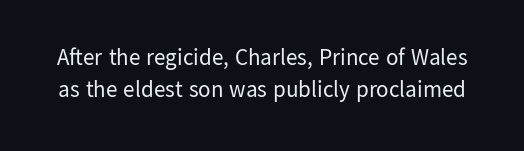
Q: Is the text bold? A: No.
Q: Is the text italic (slanted)? A: No, it is upright.
Q: Is the text underlined? A: No.
Q: Is the spacing between letters normal or unusually wide? A: Normal.
Q: Is the spacing between lines tight, normal or loose? A: Normal.
